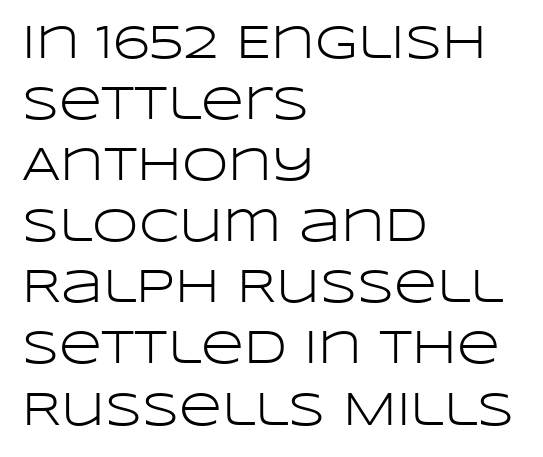
{"serif": "no", "italic": "no", "bold": "no", "weight": "light", "width": "wide", "stroke_contrast": "low", "x_height": "large", "monospaced": "no", "underline": "no", "align": "left", "line_spacing": "normal", "line_spacing_ratio": 1.3, "letter_spacing": "normal", "letter_spacing_em": 0.0, "glyph_px": 47}
